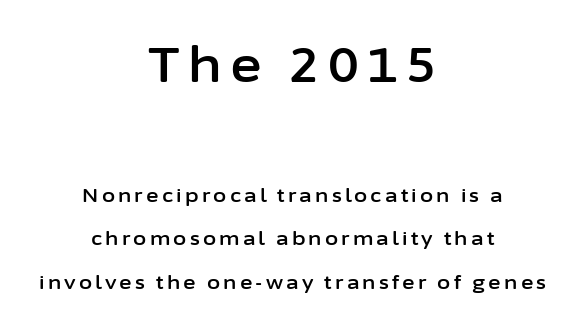
{"serif": "no", "italic": "no", "width": "normal", "stroke_contrast": "low", "x_height": "medium", "monospaced": "no", "underline": "no", "align": "center", "line_spacing": "loose", "line_spacing_ratio": 2.27, "larger_block": "first", "size_ratio": 2.53, "glyph_px": 48}
